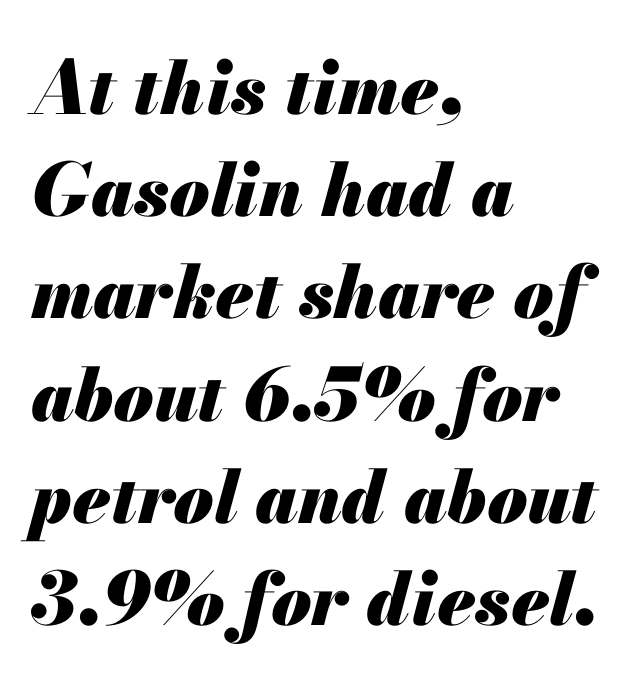
Q: Is the text bold? A: Yes.
Q: Is the text italic (slanted)? A: Yes, it leans right by about 13 degrees.
Q: Is the text underlined? A: No.
Q: How is the paragraph aligned? A: Left-aligned.
Q: Is the spacing between letters normal or unusually wide? A: Normal.
Q: Is the spacing between lines tight, normal or loose? A: Normal.
Q: Width (condensed, normal, or wide)? A: Normal.
Q: Stroke contrast? A: Medium.
Q: x-height? A: Small.
Q: Monospaced? A: No.
